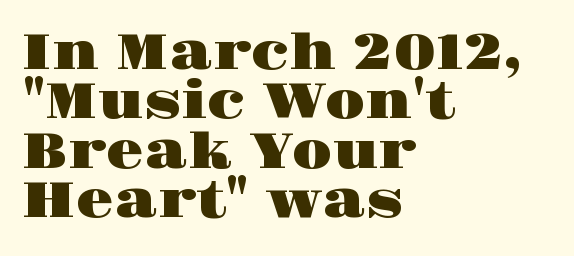
Q: Is the text italic (slanted)? A: No, it is upright.
Q: Is the typeface a serif or a sans-serif typeface? A: Serif.
Q: Is the text underlined? A: No.
Q: How is the paragraph aligned? A: Left-aligned.
Q: Is the spacing between letters normal or unusually wide? A: Normal.
Q: Is the spacing between lines tight, normal or loose? A: Tight.
Q: Width (condensed, normal, or wide)? A: Wide.
Q: Stroke contrast? A: High.
Q: x-height? A: Large.
Q: Monospaced? A: No.
